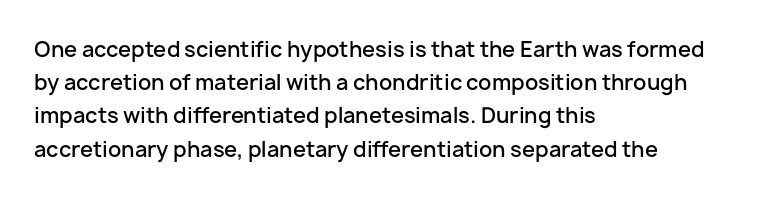
Q: Is the text bold? A: Semi-bold.
Q: Is the text italic (slanted)? A: No, it is upright.
Q: Is the text underlined? A: No.
Q: How is the paragraph aligned? A: Left-aligned.
Q: Is the spacing between letters normal or unusually wide? A: Normal.
Q: Is the spacing between lines tight, normal or loose? A: Normal.
